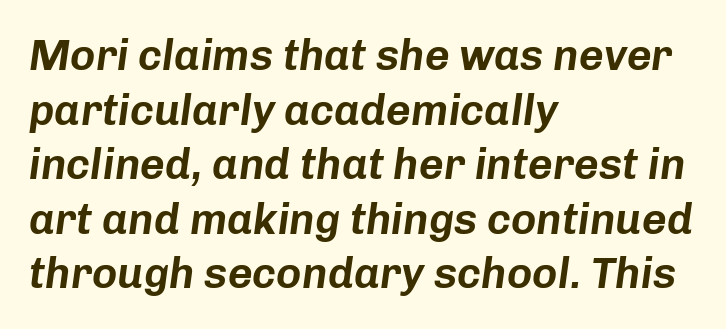
Compared with ordinary roman type, these characters are visibly tilted. The passage shown is typed in a proportional face where columns would drift. Letter spacing: default. Unmarked baselines from the first word to the last.
